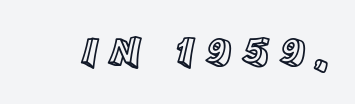
{"width": "normal", "x_height": "large", "monospaced": "no", "underline": "no", "letter_spacing": "wide", "letter_spacing_em": 0.25, "glyph_px": 43}
